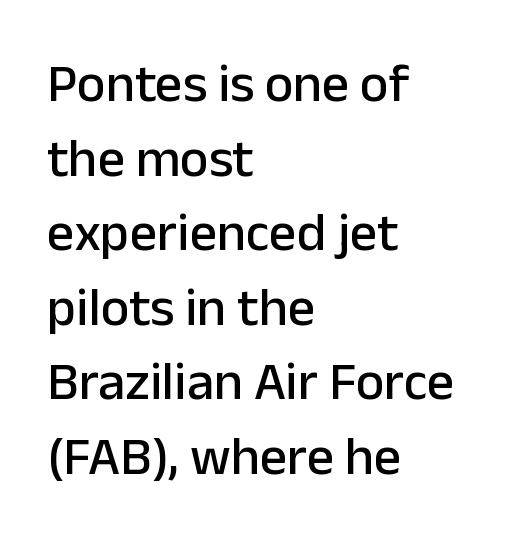
{"serif": "no", "italic": "no", "width": "normal", "stroke_contrast": "low", "x_height": "medium", "monospaced": "no", "underline": "no", "align": "left", "line_spacing": "normal", "line_spacing_ratio": 1.38, "letter_spacing": "normal", "letter_spacing_em": 0.0, "glyph_px": 54}
